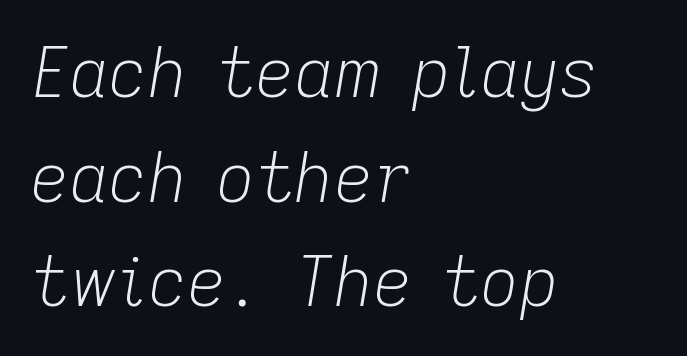
The image shows 68 px light type, italic (leaning right); set left-aligned, normal line spacing (1.54x), normal letter spacing, not underlined; low stroke contrast and a medium x-height.
